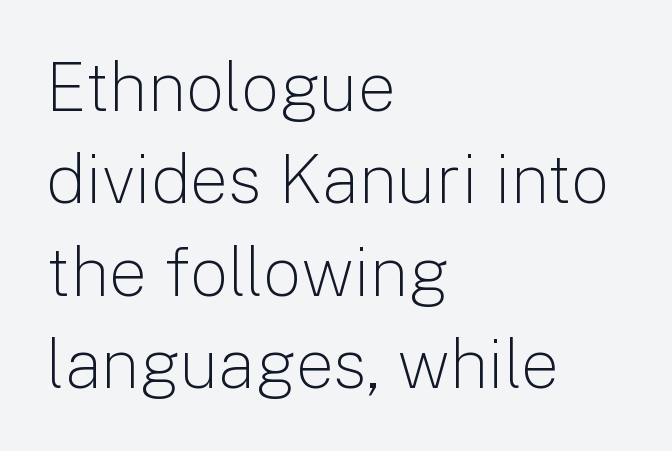
Inter-character spacing is left at the font's built-in metrics. Notice how descenders clear the ascenders below comfortably — that's standard leading. The font family rendered here belongs to the sans-serif group. Unlike italic type, these characters show no tilt at all.
